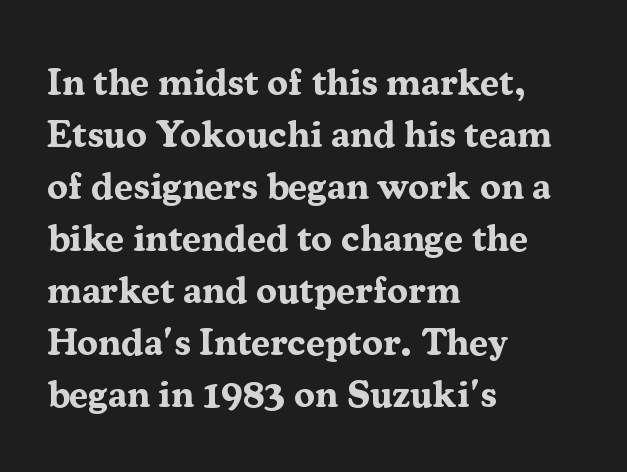
Reading down the column, the eye jumps a familiar distance to each next line. Each letter's strokes conclude with small projecting serifs. This sample uses plain, unmodified letter spacing. Quick note: not italic, upright. The face used here has the dense, thick strokes of a bold. The passage shown is typed in a proportional face where columns would drift.
